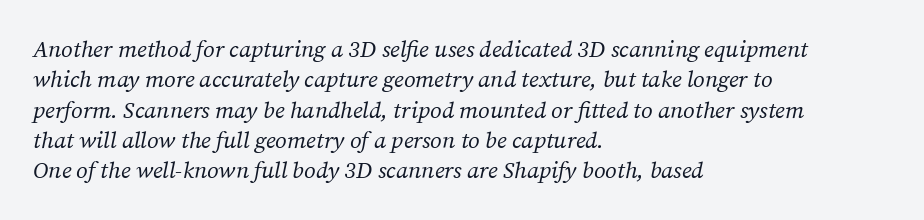
Q: Is the text bold? A: No.
Q: Is the text italic (slanted)? A: Yes, it leans right by about 12 degrees.
Q: Is the text underlined? A: No.
Q: How is the paragraph aligned? A: Left-aligned.
Q: Is the spacing between letters normal or unusually wide? A: Normal.
Q: Is the spacing between lines tight, normal or loose? A: Normal.
